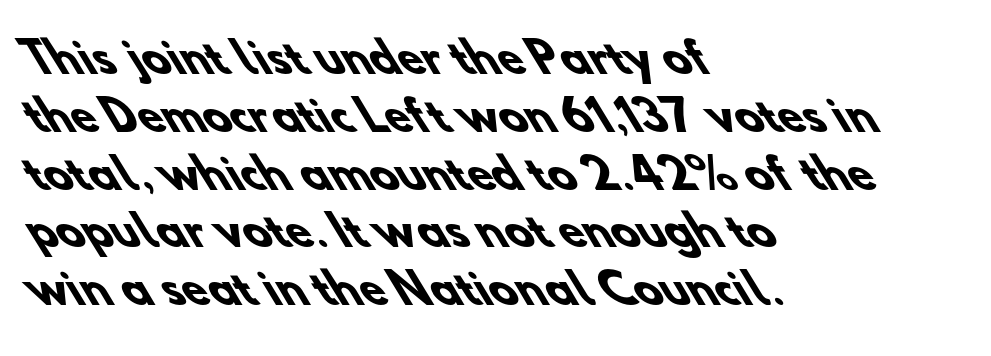
{"serif": "no", "bold": "yes", "weight": "heavy", "width": "normal", "stroke_contrast": "low", "x_height": "small", "monospaced": "no", "underline": "no", "align": "left", "line_spacing": "normal", "line_spacing_ratio": 1.41, "letter_spacing": "normal", "letter_spacing_em": 0.0, "glyph_px": 41}
